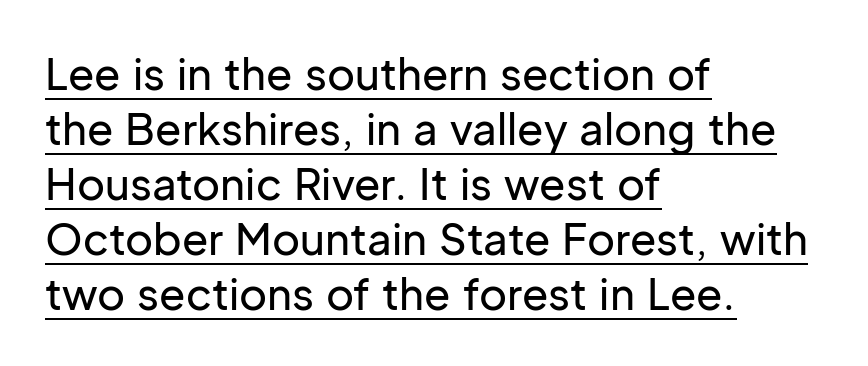
The image shows 43 px sans-serif type, upright; set left-aligned, normal line spacing (1.28x), normal letter spacing, underlined; low stroke contrast and a medium x-height.
